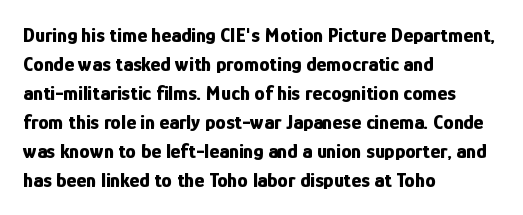
Q: Is the text bold? A: Yes.
Q: Is the text italic (slanted)? A: No, it is upright.
Q: Is the text underlined? A: No.
Q: How is the paragraph aligned? A: Left-aligned.
Q: Is the spacing between letters normal or unusually wide? A: Normal.
Q: Is the spacing between lines tight, normal or loose? A: Normal.
